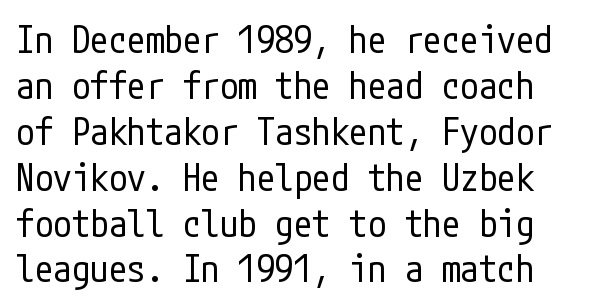
{"serif": "no", "italic": "no", "bold": "no", "weight": "regular", "width": "condensed", "stroke_contrast": "low", "x_height": "medium", "underline": "no", "line_spacing_ratio": 1.24, "letter_spacing": "normal", "letter_spacing_em": 0.0, "glyph_px": 37}
